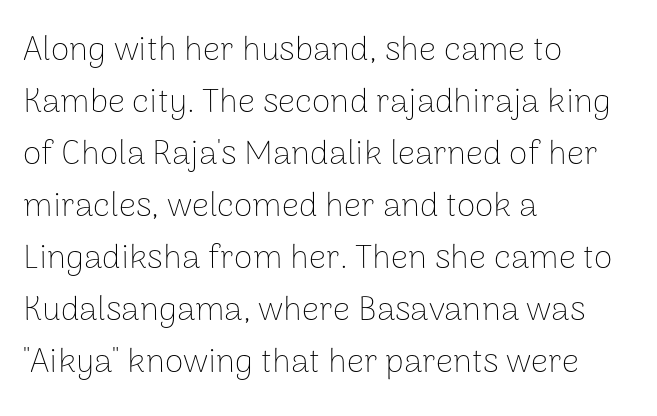
The lines sit at an ordinary, default distance from one another. This is sans-serif lettering, the kind often seen on screens and signage. Stems and bowls with no extra thickness — not bold. Posture: vertical.
